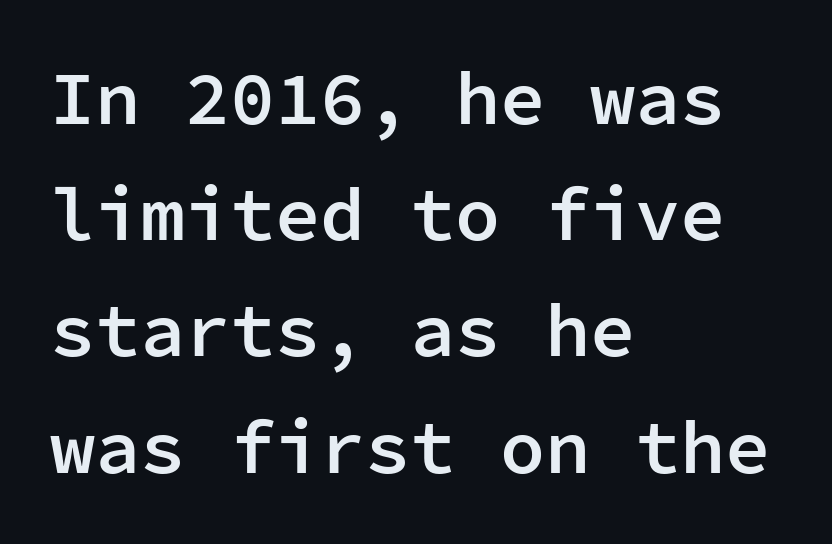
Q: Is the text bold? A: Semi-bold.
Q: Is the text italic (slanted)? A: No, it is upright.
Q: Is the typeface a serif or a sans-serif typeface? A: Sans-serif.
Q: Is the text underlined? A: No.
Q: How is the paragraph aligned? A: Left-aligned.
Q: Is the spacing between letters normal or unusually wide? A: Normal.
Q: Is the spacing between lines tight, normal or loose? A: Normal.
Q: Width (condensed, normal, or wide)? A: Normal.
Q: Stroke contrast? A: Low.
Q: x-height? A: Medium.
Q: Monospaced? A: Yes.
